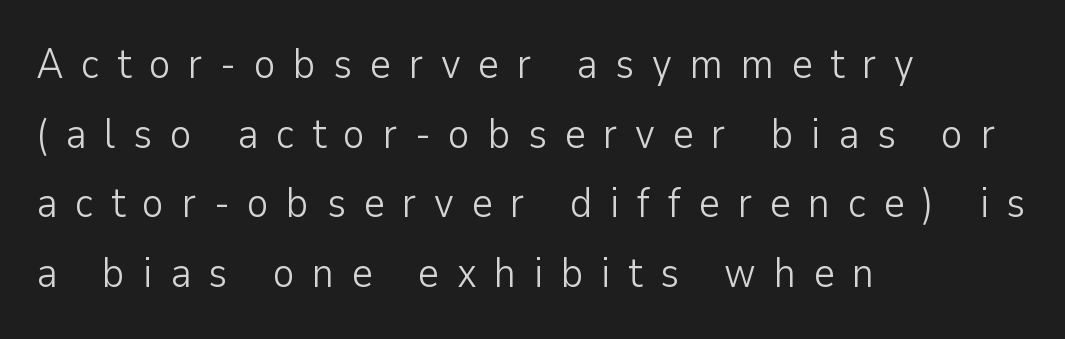
Q: Is the text bold? A: No.
Q: Is the text italic (slanted)? A: No, it is upright.
Q: Is the typeface a serif or a sans-serif typeface? A: Sans-serif.
Q: Is the text underlined? A: No.
Q: How is the paragraph aligned? A: Left-aligned.
Q: Is the spacing between letters normal or unusually wide? A: Unusually wide.
Q: Is the spacing between lines tight, normal or loose? A: Normal.
Q: Width (condensed, normal, or wide)? A: Normal.
Q: Stroke contrast? A: Low.
Q: x-height? A: Medium.
Q: Monospaced? A: No.
